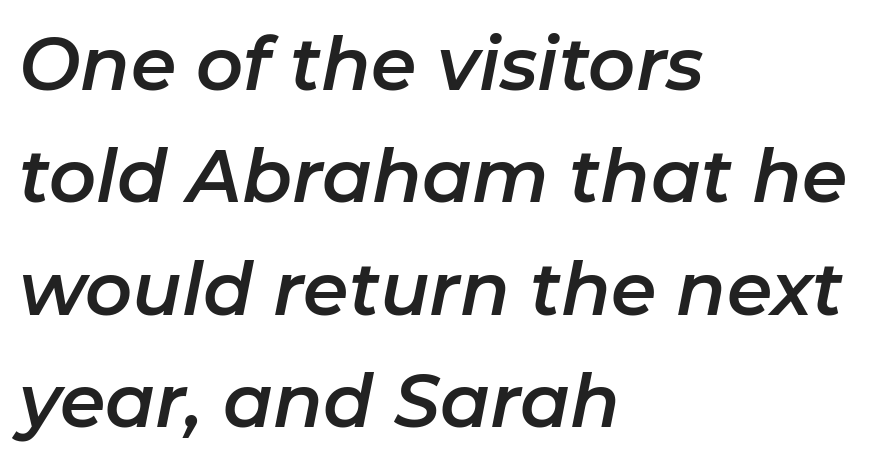
The image shows 73 px text type, italic (leaning right); set left-aligned, normal line spacing (1.54x), normal letter spacing, not underlined; low stroke contrast and a medium x-height.
